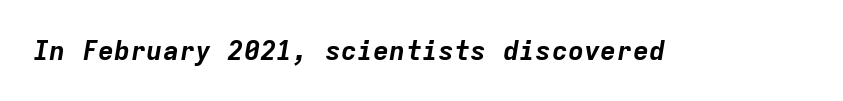
The image shows 27 px bold type, italic (leaning right); set normal letter spacing, not underlined.
